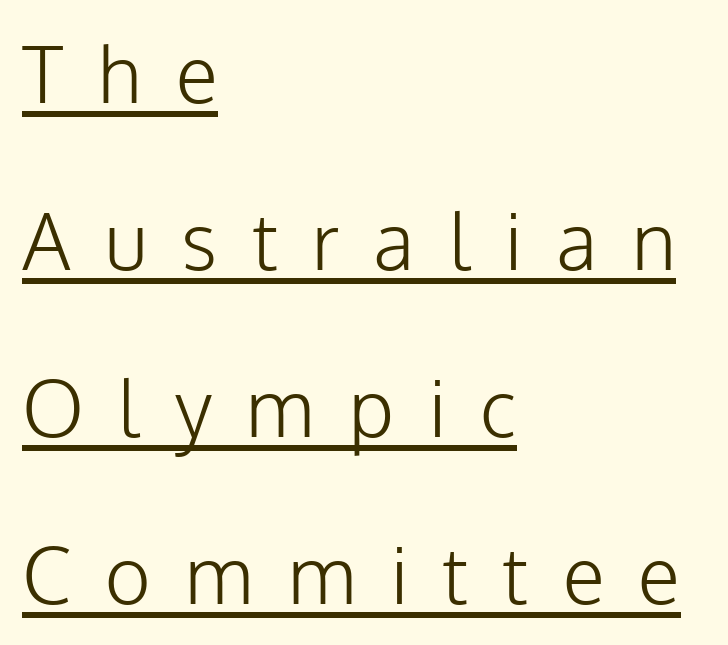
{"serif": "no", "italic": "no", "bold": "no", "weight": "light", "width": "normal", "stroke_contrast": "low", "x_height": "medium", "monospaced": "no", "underline": "yes", "align": "left", "line_spacing": "loose", "line_spacing_ratio": 2.14, "letter_spacing": "wide", "letter_spacing_em": 0.44, "glyph_px": 78}
